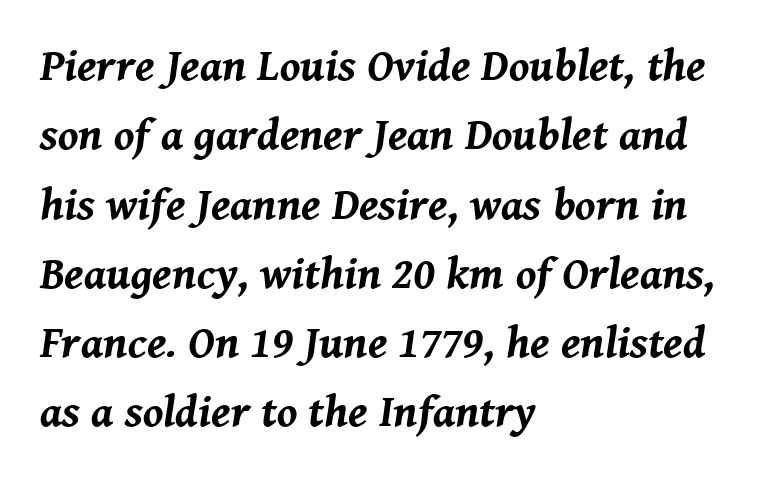
The whole block is typeset with a tilt. Looks like regular typesetting: each glyph gets only the width it needs. Does the leading feel generous? No, just average. The strokes are fattened all the way to bold. The face used here is rendered with its standard letterfit.
